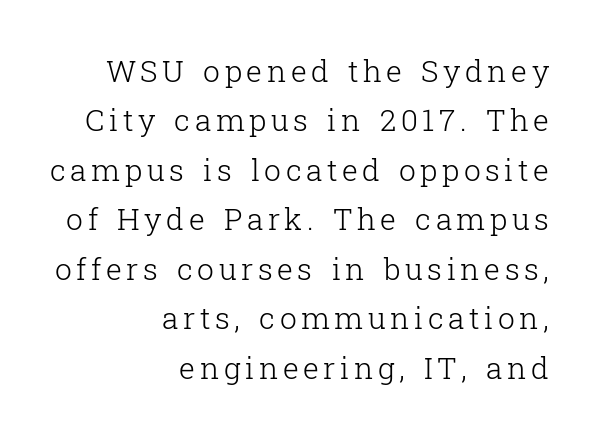
The image shows 30 px light serif type, upright; set right-aligned, normal line spacing (1.65x), not underlined; low stroke contrast and a medium x-height.
